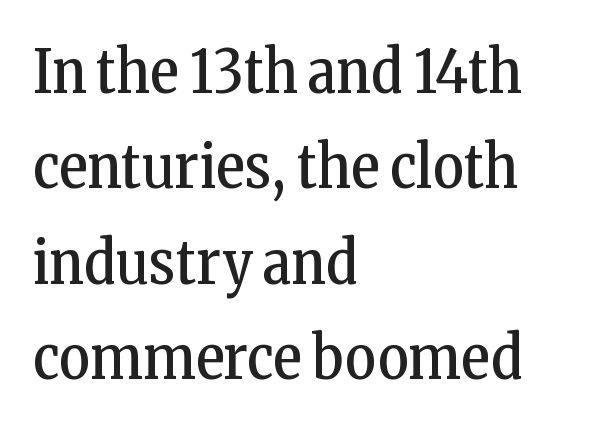
The line texture is even and compact thanks to regular tracking. Check where the strokes stop: tiny serifs finish them off. Characters remain perfectly vertical along every line. How would I describe the line gaps? Plain and ordinary. The rendering uses natural spacing where letterforms have individual widths. A student would call this left alignment; a typographer would say flush left, rag right.
